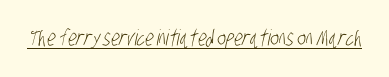
{"bold": "no", "underline": "yes", "letter_spacing": "normal", "letter_spacing_em": 0.0, "glyph_px": 22}
